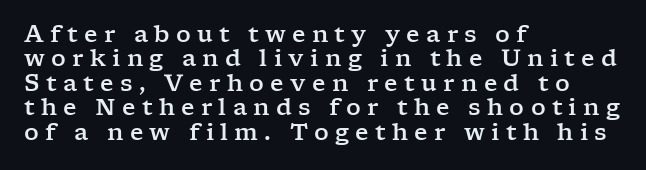
Q: Is the text italic (slanted)? A: No, it is upright.
Q: Is the text underlined? A: No.
Q: How is the paragraph aligned? A: Left-aligned.
Q: Is the spacing between letters normal or unusually wide? A: Unusually wide.
Q: Is the spacing between lines tight, normal or loose? A: Tight.
